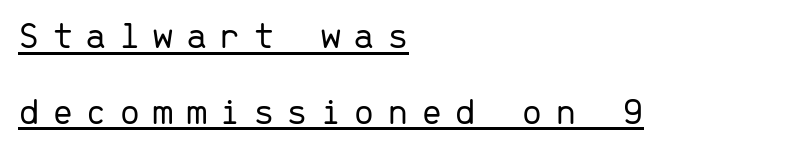
Q: Is the text bold? A: No.
Q: Is the text italic (slanted)? A: No, it is upright.
Q: Is the typeface a serif or a sans-serif typeface? A: Sans-serif.
Q: Is the text underlined? A: Yes.
Q: How is the paragraph aligned? A: Left-aligned.
Q: Is the spacing between letters normal or unusually wide? A: Unusually wide.
Q: Is the spacing between lines tight, normal or loose? A: Loose.
Q: Width (condensed, normal, or wide)? A: Normal.
Q: Stroke contrast? A: Low.
Q: x-height? A: Medium.
Q: Monospaced? A: Yes.
